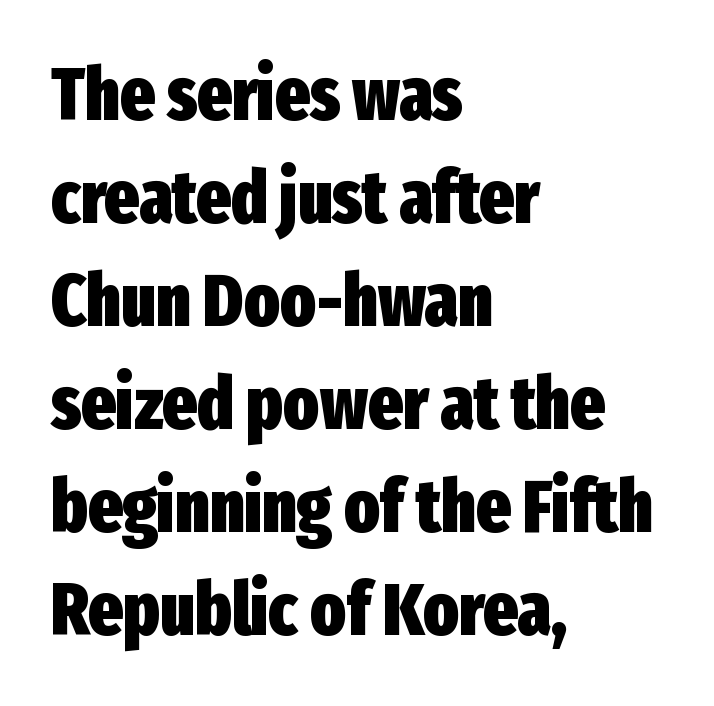
The image shows 73 px heavy, condensed sans-serif type, upright; set left-aligned, normal line spacing (1.41x), normal letter spacing, not underlined; low stroke contrast and a medium x-height.
